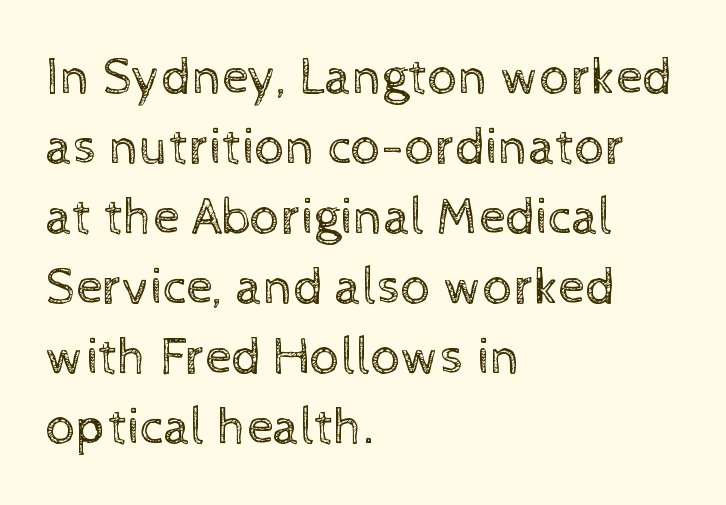
{"italic": "no", "bold": "no", "weight": "regular", "width": "normal", "x_height": "medium", "monospaced": "no", "underline": "no", "align": "left", "line_spacing": "normal", "line_spacing_ratio": 1.32, "letter_spacing": "normal", "letter_spacing_em": 0.0, "glyph_px": 53}
